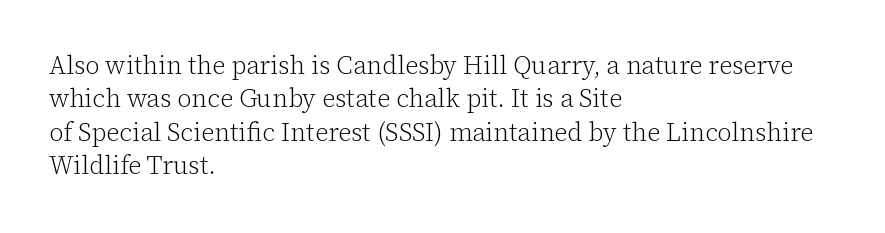
{"italic": "no", "bold": "no", "underline": "no", "align": "left", "line_spacing": "normal", "line_spacing_ratio": 1.34, "letter_spacing": "normal", "letter_spacing_em": 0.0, "glyph_px": 25}
